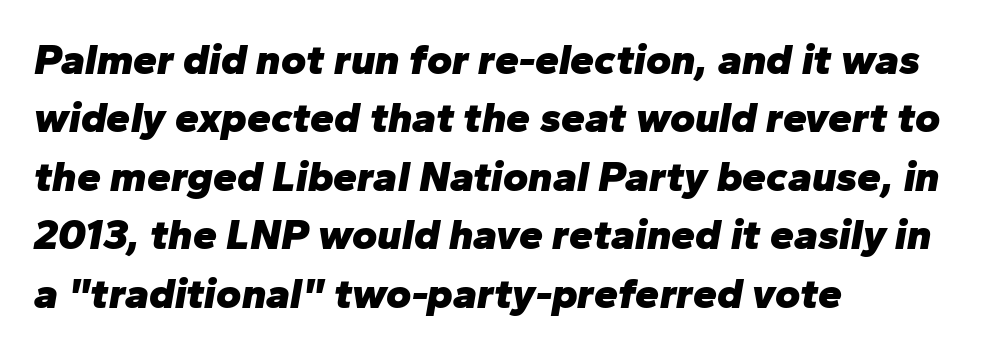
The image shows 43 px heavy type, italic (leaning right); set left-aligned, normal line spacing (1.36x), normal letter spacing, not underlined; low stroke contrast and a medium x-height.
